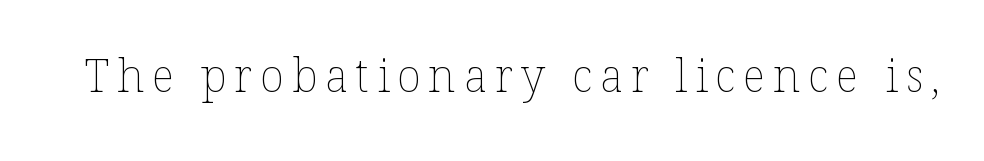
The image shows 45 px thin type, upright; set not underlined; low stroke contrast and a medium x-height.
